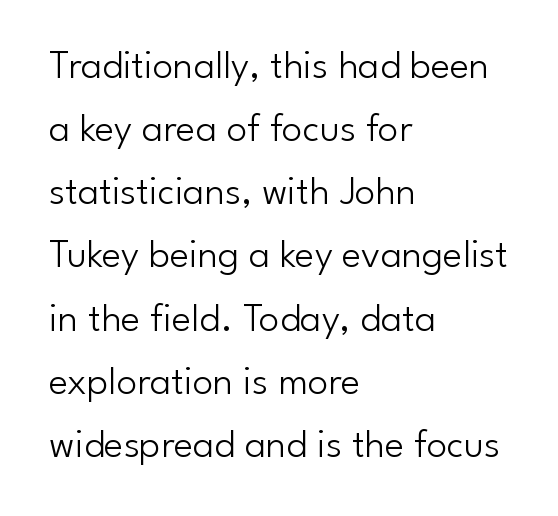
{"serif": "no", "italic": "no", "bold": "no", "weight": "light", "width": "normal", "stroke_contrast": "low", "x_height": "small", "monospaced": "no", "underline": "no", "align": "left", "line_spacing": "normal", "line_spacing_ratio": 1.54, "letter_spacing": "normal", "letter_spacing_em": 0.0, "glyph_px": 41}
